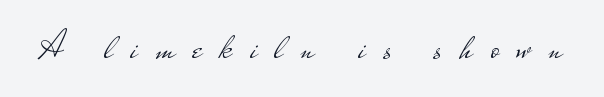
{"serif": "no", "bold": "no", "weight": "light", "width": "wide", "stroke_contrast": "low", "x_height": "small", "monospaced": "no", "underline": "no", "letter_spacing": "wide", "letter_spacing_em": 0.45, "glyph_px": 40}
